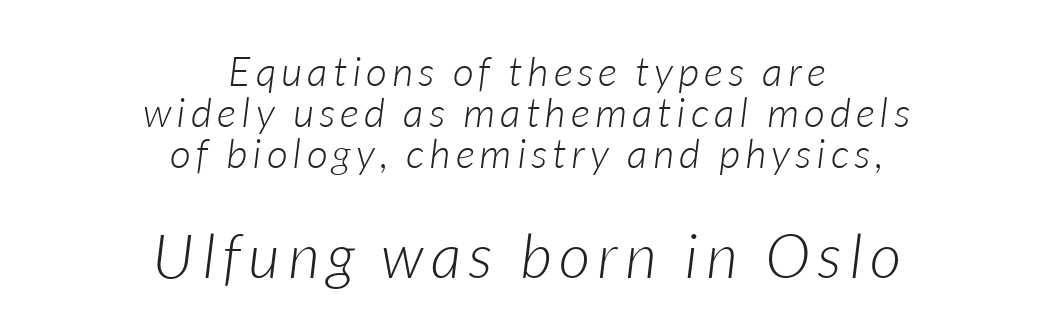
Q: Is the text bold? A: No.
Q: Is the text italic (slanted)? A: Yes, it leans right by about 7 degrees.
Q: Is the text underlined? A: No.
Q: How is the paragraph aligned? A: Centered.
Q: Is the spacing between lines tight, normal or loose? A: Tight.
Q: Which block of text is set in a larger size, the first (top) or the second (bottom)? A: The second (bottom) one.
Q: Width (condensed, normal, or wide)? A: Normal.
Q: Stroke contrast? A: Low.
Q: x-height? A: Medium.
Q: Monospaced? A: No.
